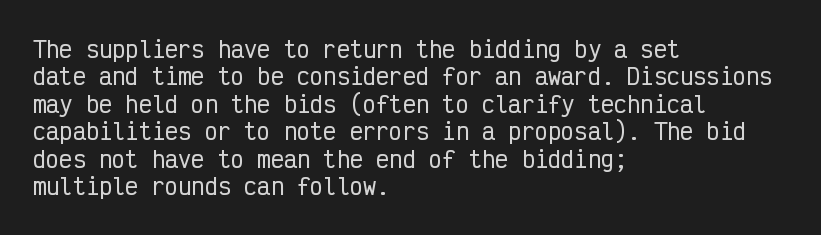
The image shows 22 px text type, upright; set left-aligned, normal line spacing (1.25x), normal letter spacing, not underlined.
